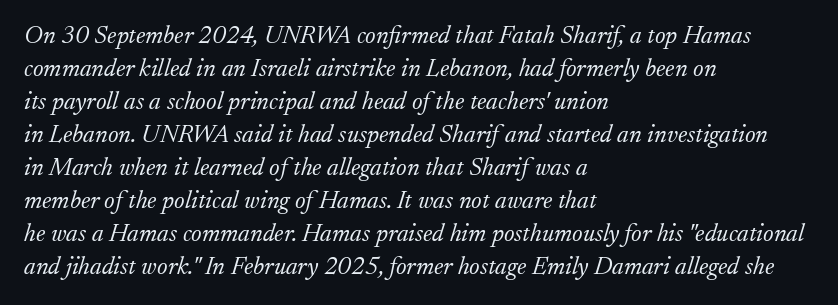
{"italic": "yes", "lean": "right", "slant_degrees": 17, "bold": "no", "underline": "no", "align": "left", "line_spacing": "normal", "line_spacing_ratio": 1.32, "letter_spacing": "normal", "letter_spacing_em": 0.0, "glyph_px": 25}
